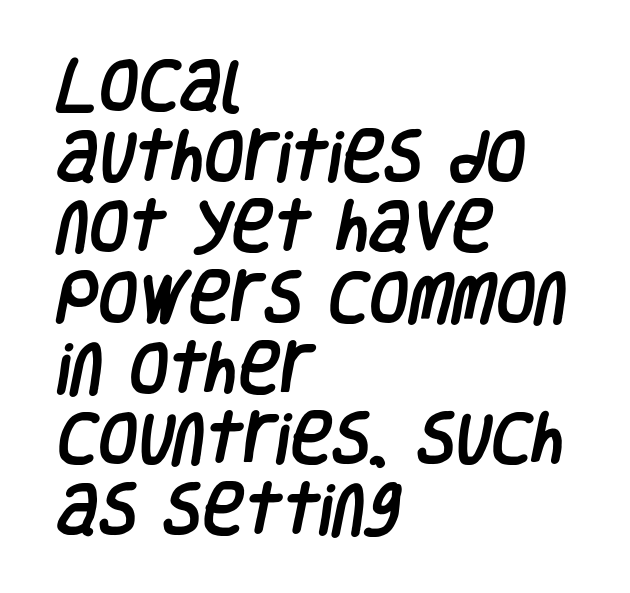
Q: Is the typeface a serif or a sans-serif typeface? A: Sans-serif.
Q: Is the text underlined? A: No.
Q: How is the paragraph aligned? A: Left-aligned.
Q: Is the spacing between letters normal or unusually wide? A: Normal.
Q: Width (condensed, normal, or wide)? A: Condensed.
Q: Stroke contrast? A: Low.
Q: x-height? A: Large.
Q: Monospaced? A: No.
